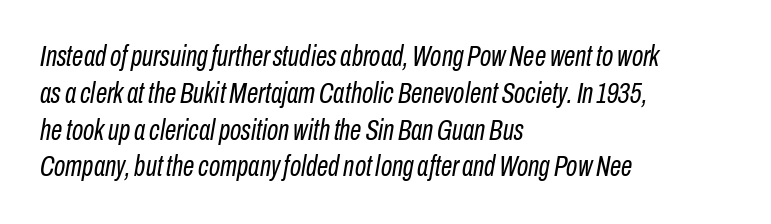
A typesetter would call this leading conventional body-copy spacing. Note the varied advance widths — an 'i' is clearly narrower than an 'm'. Descender tails drop into unmarked territory. Heaviness? Minimal to ordinary, like unemphasized prose.
